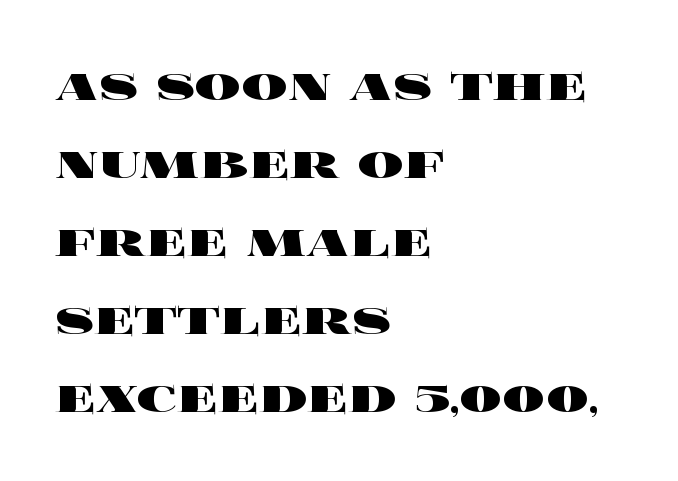
{"italic": "no", "bold": "yes", "weight": "heavy", "width": "wide", "x_height": "large", "monospaced": "no", "underline": "no", "align": "left", "line_spacing": "normal", "line_spacing_ratio": 1.37, "letter_spacing": "normal", "letter_spacing_em": 0.0, "glyph_px": 57}
